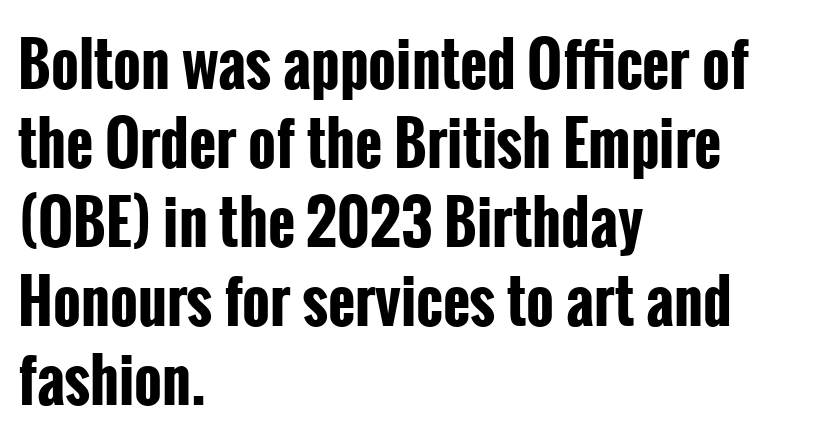
The image shows 59 px bold, condensed sans-serif type, upright; set left-aligned, normal line spacing (1.34x), normal letter spacing, not underlined; low stroke contrast and a medium x-height.
